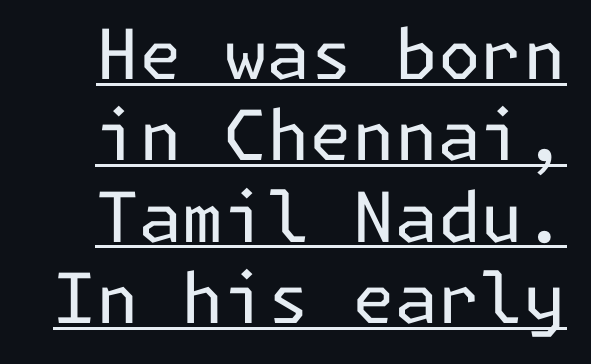
{"serif": "no", "italic": "no", "bold": "no", "weight": "regular", "width": "normal", "stroke_contrast": "low", "x_height": "medium", "underline": "yes", "line_spacing_ratio": 1.18, "letter_spacing": "normal", "letter_spacing_em": 0.0, "glyph_px": 69}
